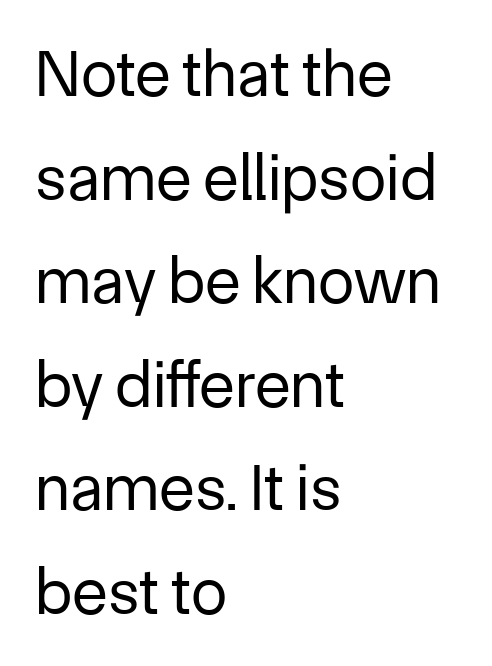
Q: Is the text bold? A: No.
Q: Is the text italic (slanted)? A: No, it is upright.
Q: Is the typeface a serif or a sans-serif typeface? A: Sans-serif.
Q: Is the text underlined? A: No.
Q: How is the paragraph aligned? A: Left-aligned.
Q: Is the spacing between letters normal or unusually wide? A: Normal.
Q: Is the spacing between lines tight, normal or loose? A: Normal.
Q: Width (condensed, normal, or wide)? A: Normal.
Q: Stroke contrast? A: Low.
Q: x-height? A: Medium.
Q: Monospaced? A: No.
